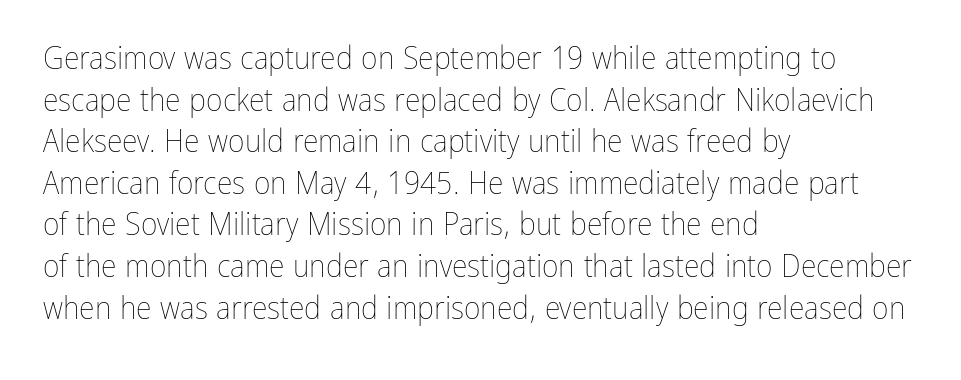
{"italic": "no", "bold": "no", "weight": "thin", "width": "condensed", "stroke_contrast": "low", "x_height": "medium", "monospaced": "no", "underline": "no", "align": "left", "line_spacing": "normal", "line_spacing_ratio": 1.3, "letter_spacing": "normal", "letter_spacing_em": 0.0, "glyph_px": 32}
